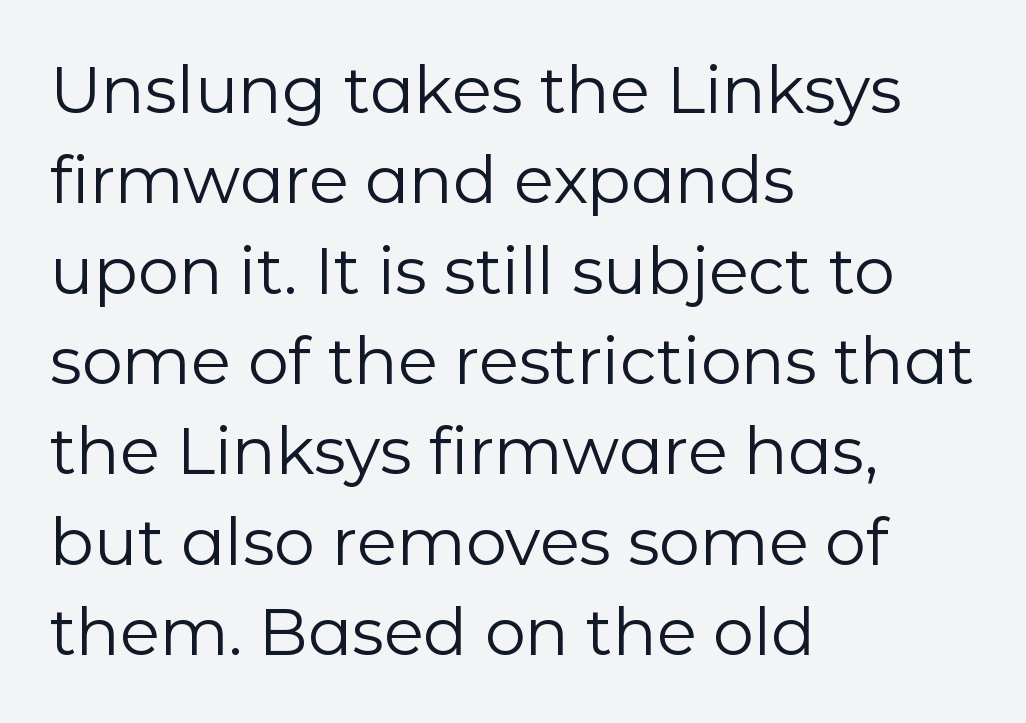
{"serif": "no", "italic": "no", "bold": "no", "weight": "regular", "width": "normal", "stroke_contrast": "low", "x_height": "medium", "monospaced": "no", "underline": "no", "align": "left", "line_spacing": "normal", "line_spacing_ratio": 1.39, "letter_spacing": "normal", "letter_spacing_em": 0.0, "glyph_px": 65}
